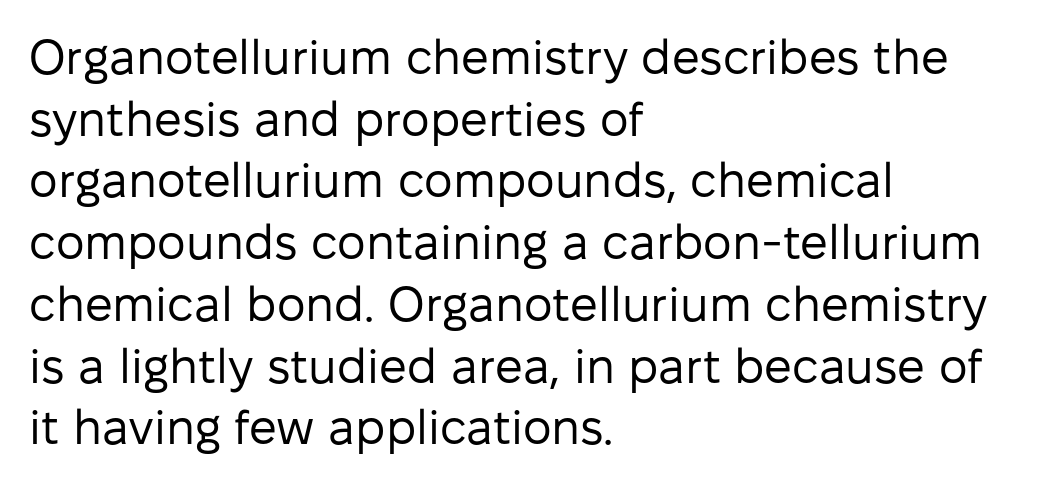
The image shows 49 px regular-weight sans-serif type, upright; set left-aligned, normal line spacing (1.26x), normal letter spacing, not underlined; low stroke contrast and a medium x-height.
